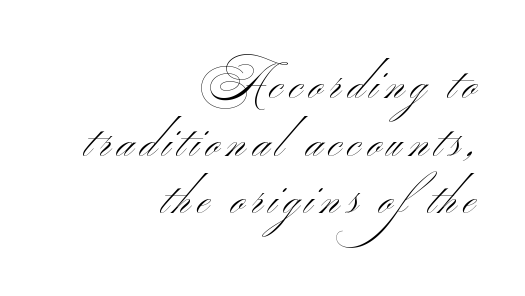
Vertical stems look standard width or narrower in stroke. If you measured baseline to baseline, you'd find a middling distance. Proportional: the letters do not fall into vertical columns. A flush-right, rag-left setting is used for this passage. Observe the absence of serifs on each vertical stroke in this sample. Just letters on the line, the space beneath them empty.
